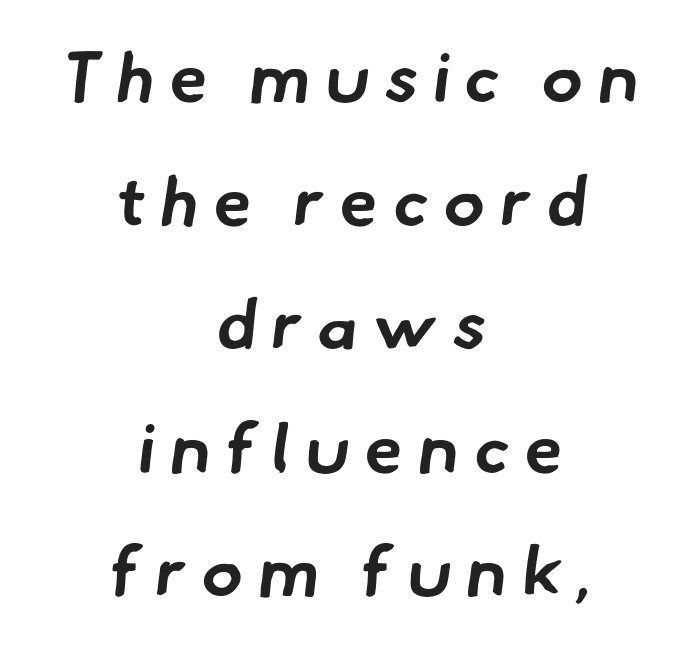
Each glyph is drawn with heavy, bold strokes. No word sits above an underline. The horizontal fit of the characters is loose and conspicuously gappy. Type style note: lacks serifs. Compared with a flush-left layout, this one balances lines on the center instead. Think of a printed novel: that variable character pitch is what you see here.
